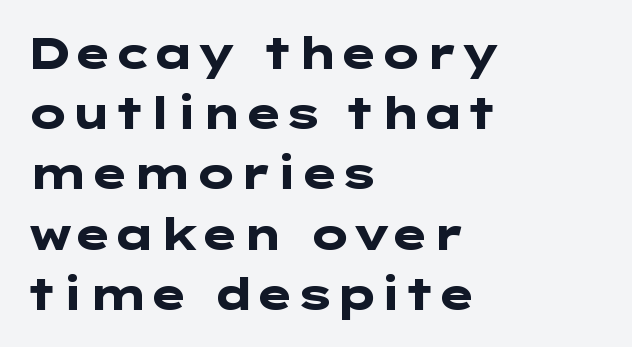
The vertical gap from one line to the next is medium. Nobody touched the tracking dial on this one. These lines carry a lot of weight — the face is fully bold. Stroke terminals: plain, sans-serif. The paragraph has a hard left edge and a soft right edge.
